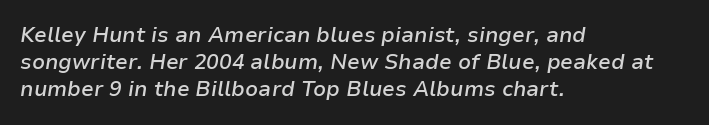
Q: Is the text bold? A: Semi-bold.
Q: Is the text italic (slanted)? A: Yes, it leans right by about 9 degrees.
Q: Is the text underlined? A: No.
Q: How is the paragraph aligned? A: Left-aligned.
Q: Is the spacing between letters normal or unusually wide? A: Normal.
Q: Is the spacing between lines tight, normal or loose? A: Normal.
